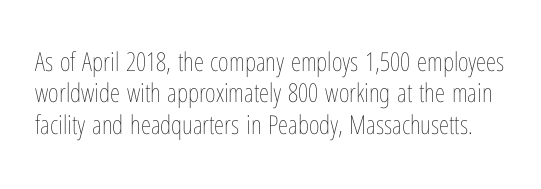
{"italic": "no", "bold": "no", "underline": "no", "line_spacing_ratio": 1.21, "letter_spacing": "normal", "letter_spacing_em": 0.0, "glyph_px": 26}
